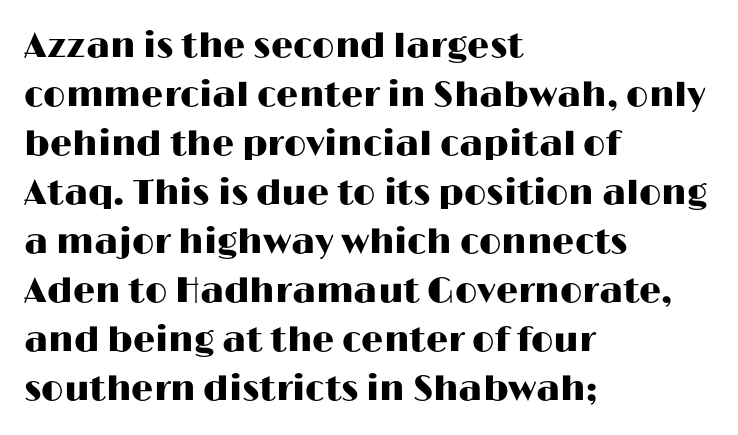
The compositor pushed each line to the left boundary. You can tell from the bare stems that sans-serif type was used. Default kerning and tracking; the words read as compact shapes. The baseline area is clear.
